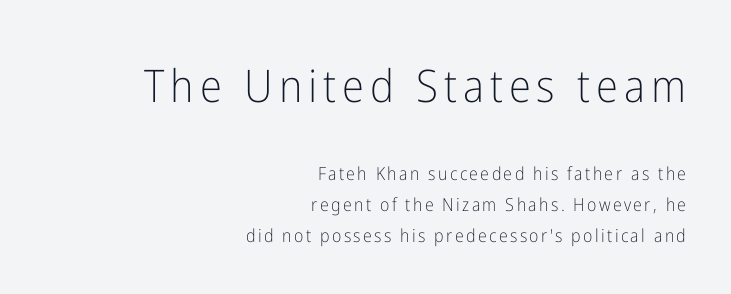
Is the block centered? No — it sits flush against the right margin. Think standard paragraph weight, or any step lighter than that. Underline: absent. You could not count columns in this text — the font is proportionally spaced.
